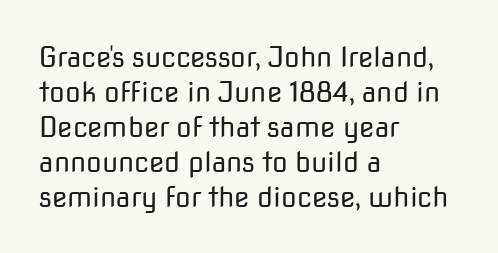
Q: Is the text bold? A: No.
Q: Is the text italic (slanted)? A: No, it is upright.
Q: Is the typeface a serif or a sans-serif typeface? A: Sans-serif.
Q: Is the text underlined? A: No.
Q: How is the paragraph aligned? A: Left-aligned.
Q: Is the spacing between letters normal or unusually wide? A: Normal.
Q: Is the spacing between lines tight, normal or loose? A: Normal.
Q: Width (condensed, normal, or wide)? A: Normal.
Q: Stroke contrast? A: Low.
Q: x-height? A: Medium.
Q: Monospaced? A: No.
